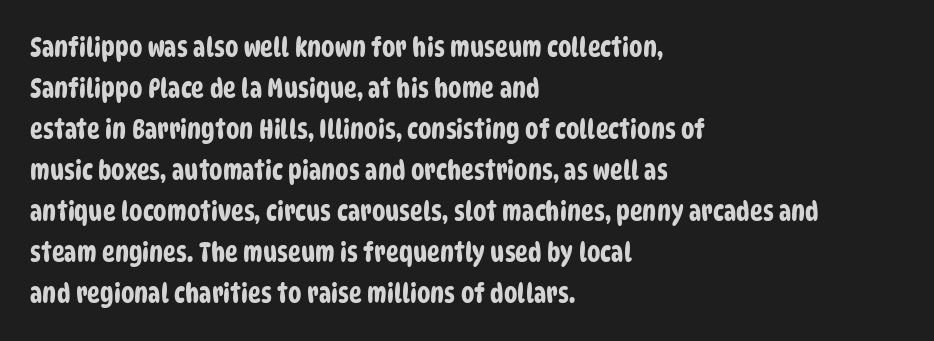
The paragraph has a hard left edge and a soft right edge. The leading is moderate, giving the passage an even texture. Has an underline been added? It has not. The line texture is even and compact thanks to regular tracking.
